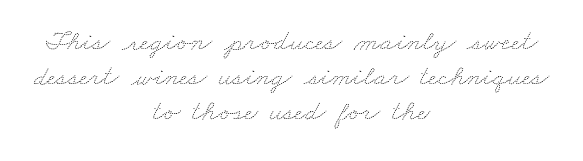
{"bold": "no", "weight": "thin", "width": "wide", "stroke_contrast": "medium", "x_height": "small", "monospaced": "no", "underline": "no", "align": "center", "line_spacing_ratio": 1.21, "letter_spacing": "normal", "letter_spacing_em": 0.0, "glyph_px": 29}
